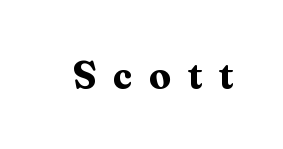
{"serif": "yes", "italic": "no", "bold": "yes", "weight": "bold", "width": "normal", "stroke_contrast": "medium", "x_height": "medium", "monospaced": "no", "underline": "no", "letter_spacing": "wide", "letter_spacing_em": 0.42, "glyph_px": 39}
